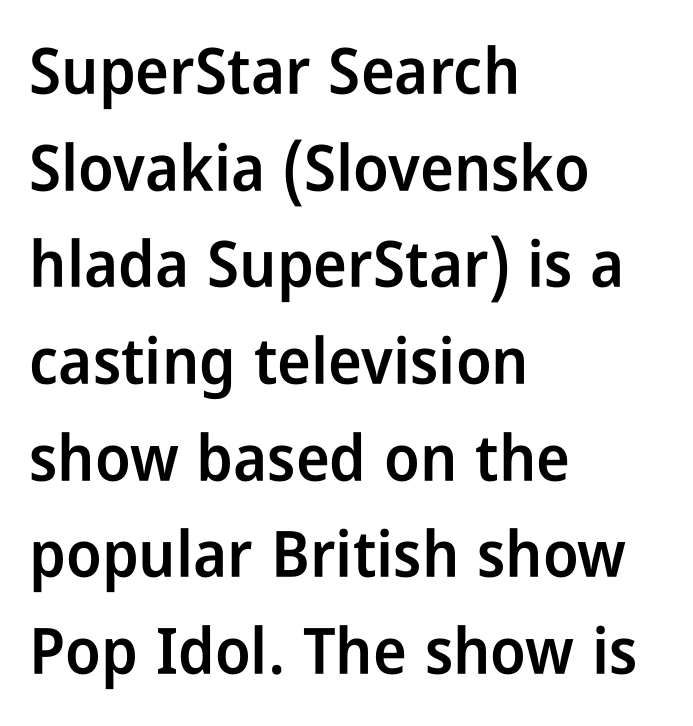
{"serif": "no", "italic": "no", "bold": "semi", "weight": "semibold", "width": "condensed", "stroke_contrast": "low", "x_height": "medium", "monospaced": "no", "underline": "no", "align": "left", "line_spacing": "normal", "line_spacing_ratio": 1.51, "letter_spacing": "normal", "letter_spacing_em": 0.0, "glyph_px": 64}
